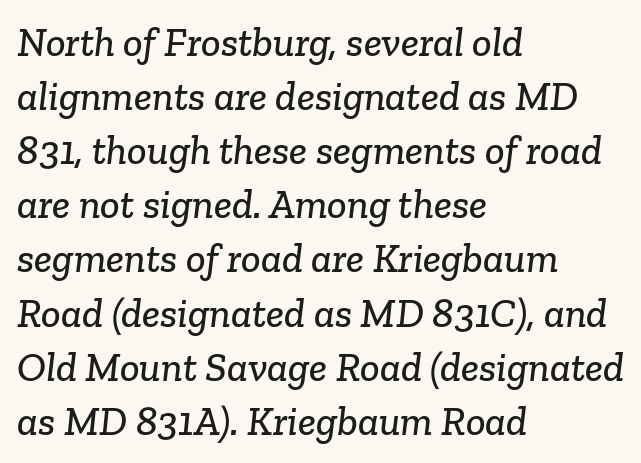
{"serif": "yes", "width": "normal", "stroke_contrast": "low", "x_height": "medium", "monospaced": "no", "underline": "no", "align": "left", "line_spacing": "normal", "line_spacing_ratio": 1.32, "letter_spacing": "normal", "letter_spacing_em": 0.0, "glyph_px": 41}
